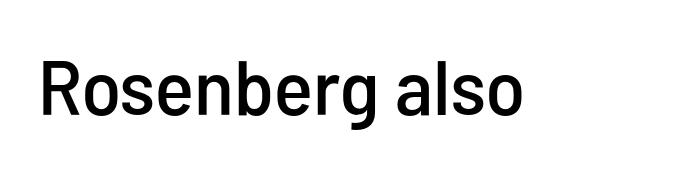
{"serif": "no", "italic": "no", "width": "condensed", "stroke_contrast": "low", "x_height": "medium", "monospaced": "no", "underline": "no", "letter_spacing": "normal", "letter_spacing_em": 0.0, "glyph_px": 77}
